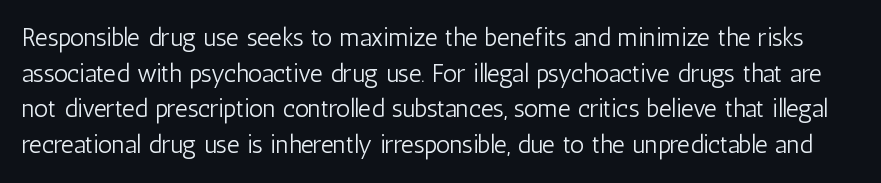
Q: Is the text bold? A: No.
Q: Is the text italic (slanted)? A: No, it is upright.
Q: Is the text underlined? A: No.
Q: Is the spacing between letters normal or unusually wide? A: Normal.
Q: Is the spacing between lines tight, normal or loose? A: Normal.
